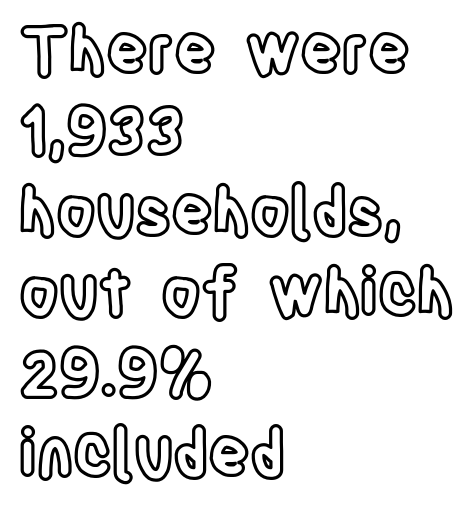
The image shows 64 px condensed type, upright; set left-aligned, normal line spacing (1.26x), normal letter spacing, not underlined; a large x-height.
